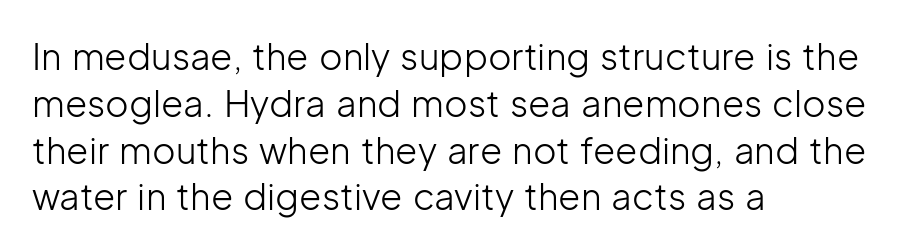
The line-height multiplier appears to be the usual default. The axis of the letterforms is exactly vertical. Honestly, there is no underline to notice here at all. The face used here is rendered with its standard letterfit.
